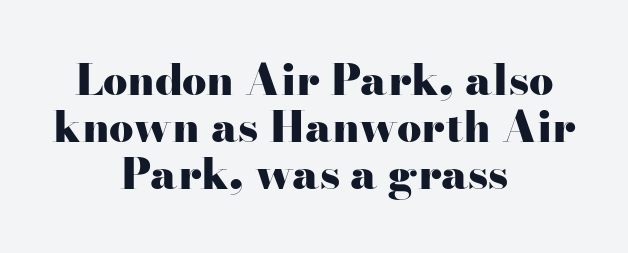
Q: Is the text bold? A: Yes.
Q: Is the text italic (slanted)? A: No, it is upright.
Q: Is the typeface a serif or a sans-serif typeface? A: Serif.
Q: Is the text underlined? A: No.
Q: How is the paragraph aligned? A: Centered.
Q: Is the spacing between letters normal or unusually wide? A: Normal.
Q: Is the spacing between lines tight, normal or loose? A: Tight.
Q: Width (condensed, normal, or wide)? A: Wide.
Q: Stroke contrast? A: High.
Q: x-height? A: Small.
Q: Monospaced? A: No.
